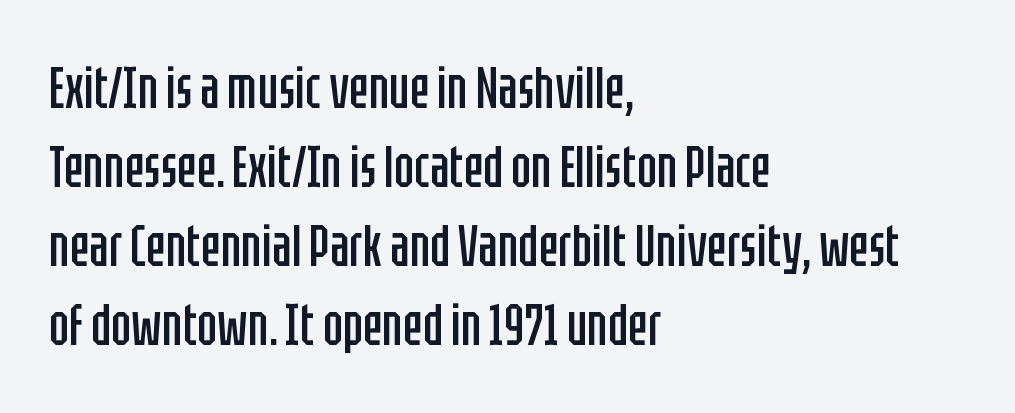
Stroke thickness stays within the range of a standard reading face or lighter. The passage shown is typeset with a sans-serif family. Look at the tracking — it's just the regular setting, nothing added. Nobody drew a line under any word here.
